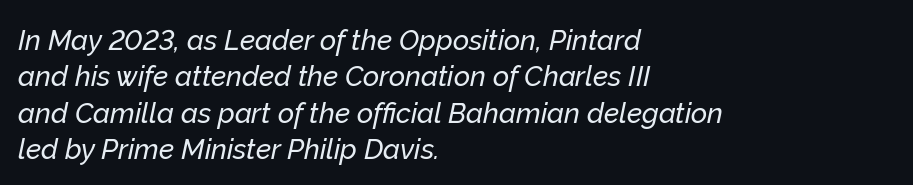
The image shows 28 px text type, italic (leaning right); set left-aligned, normal line spacing (1.3x), normal letter spacing, not underlined; low stroke contrast and a medium x-height.
